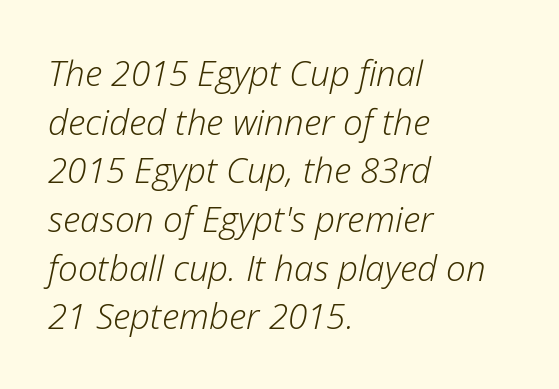
Default kerning and tracking; the words read as compact shapes. Summary of vertical rhythm: regular, with standard interline spacing. Looking at the ascenders, they clearly lean. Descenders are the only things crossing below the line. These lines are rendered in a variable-pitch font. Is the block centered? No — it sits flush against the left margin.
